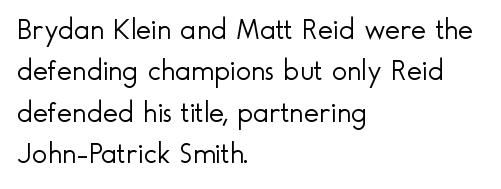
Line starts are locked; line ends wander. Horizontal bands of white between lines are of average thickness. The space directly below the letters is spotless. A typesetter would call this zero additional tracking. Heaviness? Minimal to ordinary, like unemphasized prose.
